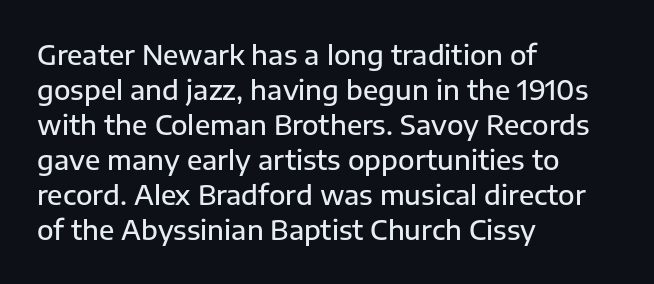
The image shows 27 px text type, upright; set left-aligned, normal line spacing (1.3x), normal letter spacing, not underlined.
